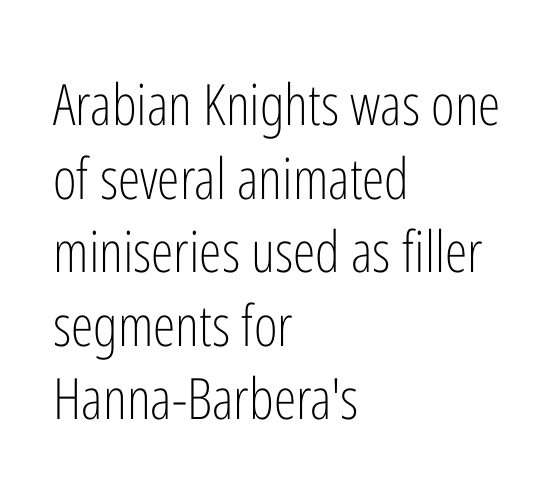
{"serif": "no", "italic": "no", "bold": "no", "weight": "light", "width": "condensed", "stroke_contrast": "low", "x_height": "medium", "monospaced": "no", "underline": "no", "align": "left", "line_spacing": "normal", "line_spacing_ratio": 1.29, "letter_spacing": "normal", "letter_spacing_em": 0.0, "glyph_px": 57}
